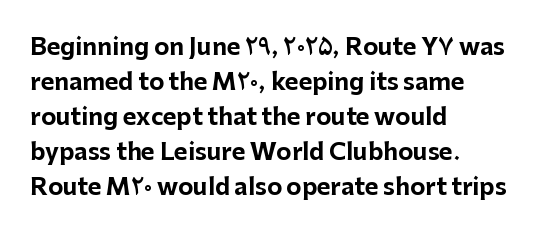
{"italic": "no", "bold": "yes", "underline": "no", "align": "left", "line_spacing": "normal", "line_spacing_ratio": 1.52, "letter_spacing": "normal", "letter_spacing_em": 0.0, "glyph_px": 23}
